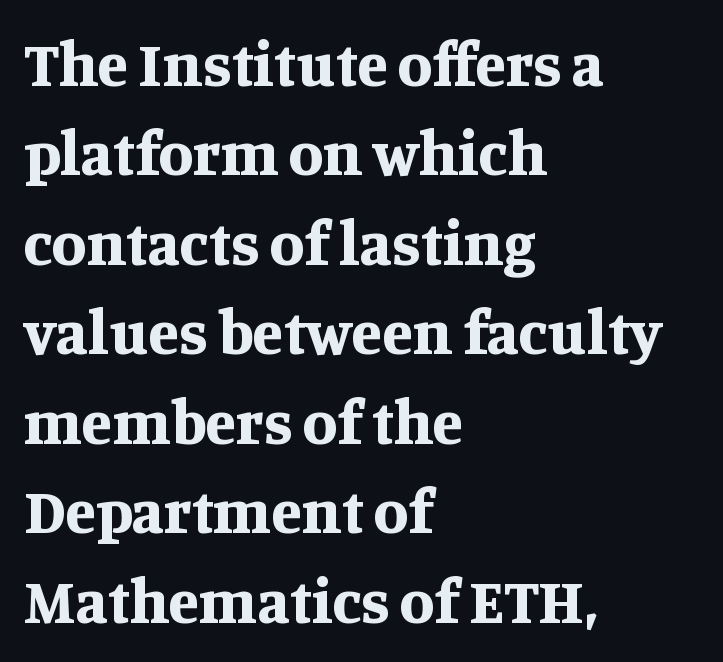
{"serif": "yes", "italic": "no", "bold": "yes", "weight": "bold", "width": "normal", "stroke_contrast": "medium", "x_height": "large", "monospaced": "no", "underline": "no", "align": "left", "line_spacing": "normal", "line_spacing_ratio": 1.42, "letter_spacing": "normal", "letter_spacing_em": 0.0, "glyph_px": 63}
